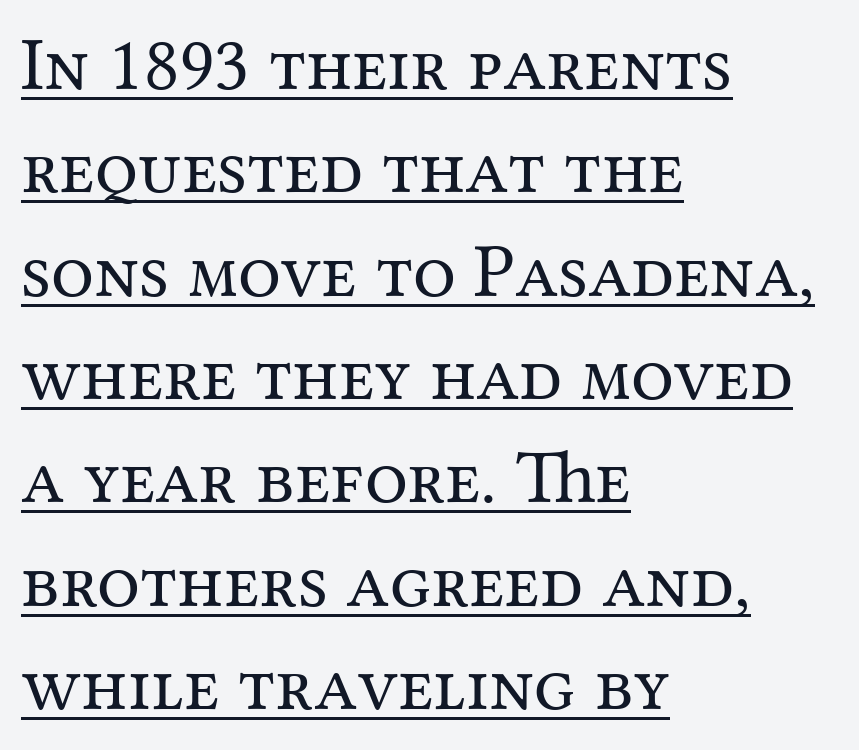
The image shows 76 px regular-weight serif type, upright; set left-aligned, normal line spacing (1.36x), normal letter spacing, underlined; medium stroke contrast and a medium x-height.
